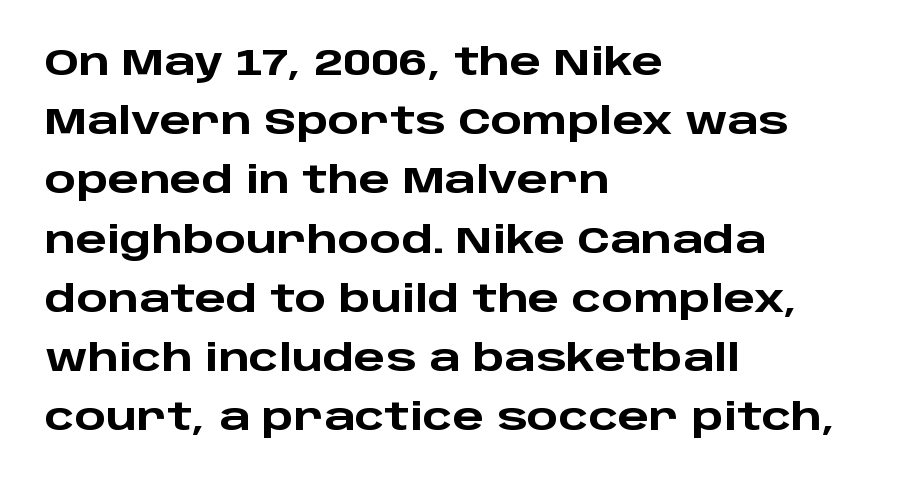
The image shows 37 px heavy, wide sans-serif type, upright; set left-aligned, normal line spacing (1.6x), normal letter spacing, not underlined; low stroke contrast and a large x-height.
